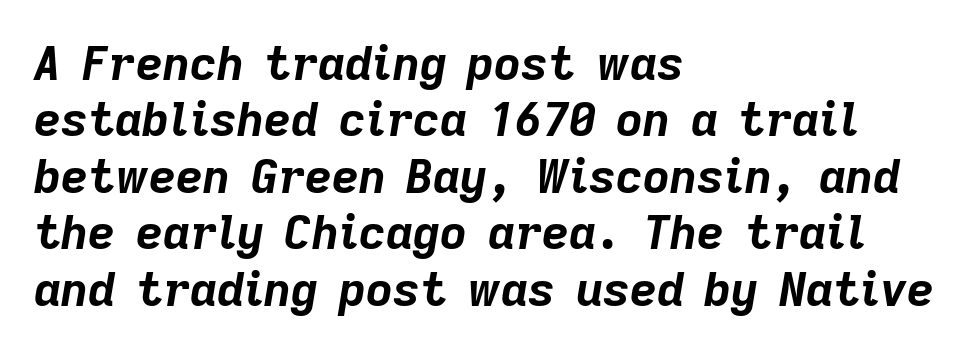
The image shows 47 px bold type, italic (leaning right); set left-aligned, line spacing 1.2x, normal letter spacing, not underlined; low stroke contrast and a medium x-height.
